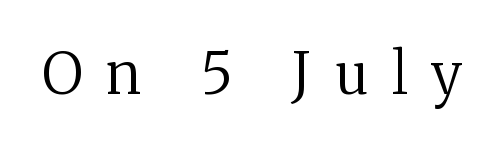
Q: Is the text bold? A: No.
Q: Is the text italic (slanted)? A: No, it is upright.
Q: Is the typeface a serif or a sans-serif typeface? A: Serif.
Q: Is the text underlined? A: No.
Q: Is the spacing between letters normal or unusually wide? A: Unusually wide.
Q: Width (condensed, normal, or wide)? A: Normal.
Q: Stroke contrast? A: Medium.
Q: x-height? A: Medium.
Q: Monospaced? A: No.
